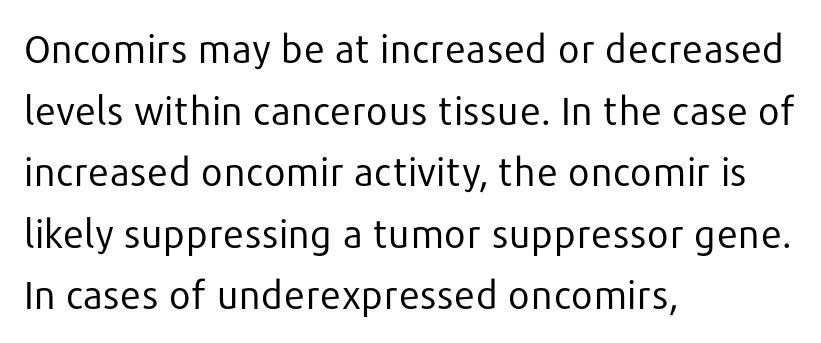
Q: Is the text bold? A: No.
Q: Is the text italic (slanted)? A: No, it is upright.
Q: Is the typeface a serif or a sans-serif typeface? A: Sans-serif.
Q: Is the text underlined? A: No.
Q: How is the paragraph aligned? A: Left-aligned.
Q: Is the spacing between letters normal or unusually wide? A: Normal.
Q: Is the spacing between lines tight, normal or loose? A: Normal.
Q: Width (condensed, normal, or wide)? A: Normal.
Q: Stroke contrast? A: Low.
Q: x-height? A: Medium.
Q: Monospaced? A: No.
